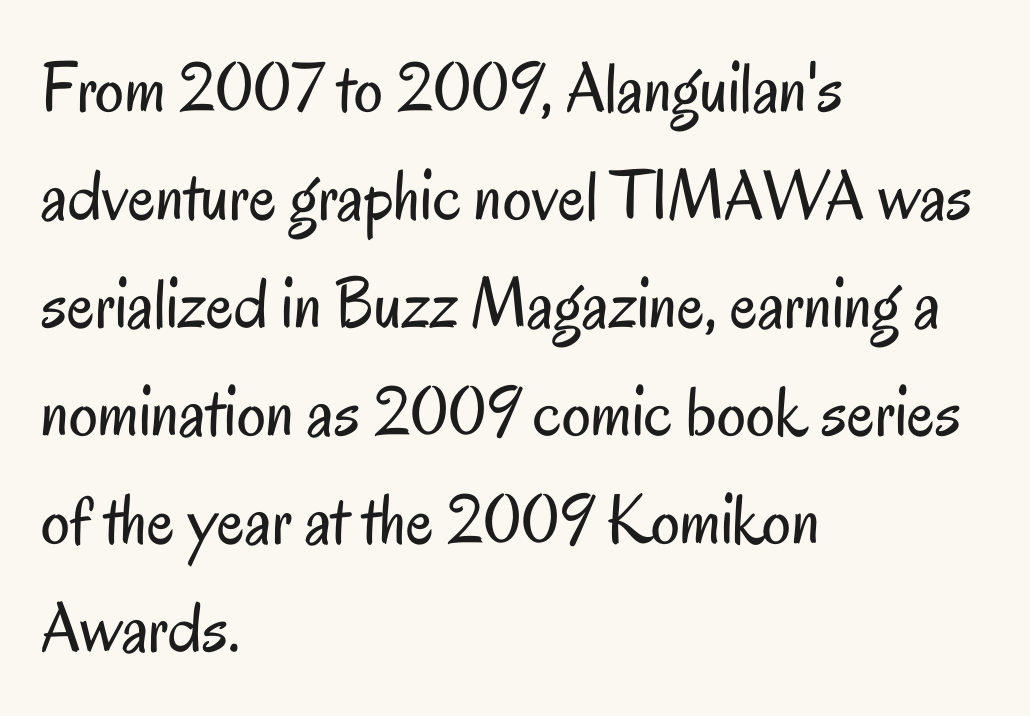
The image shows 72 px regular-weight, condensed sans-serif type, upright; set left-aligned, normal line spacing (1.5x), normal letter spacing, not underlined; low stroke contrast and a small x-height.
